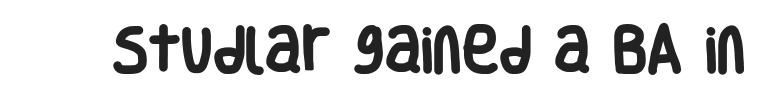
Stroke terminals: plain, sans-serif. A typesetter would mark this as roman, not italic. Tracking value appears to be zero — textbook default spacing. Typographic density is high because the face is bold. Descenders hang freely into open space.
